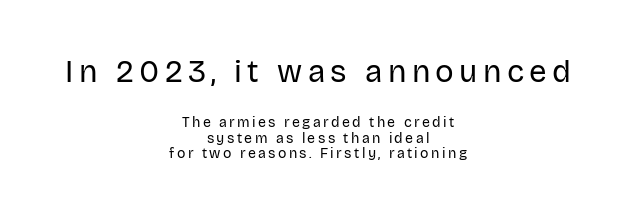
Q: Is the text bold? A: No.
Q: Is the text italic (slanted)? A: No, it is upright.
Q: Is the typeface a serif or a sans-serif typeface? A: Sans-serif.
Q: Is the text underlined? A: No.
Q: How is the paragraph aligned? A: Centered.
Q: Is the spacing between lines tight, normal or loose? A: Tight.
Q: Which block of text is set in a larger size, the first (top) or the second (bottom)? A: The first (top) one.
Q: Width (condensed, normal, or wide)? A: Normal.
Q: Stroke contrast? A: Low.
Q: x-height? A: Large.
Q: Monospaced? A: No.
